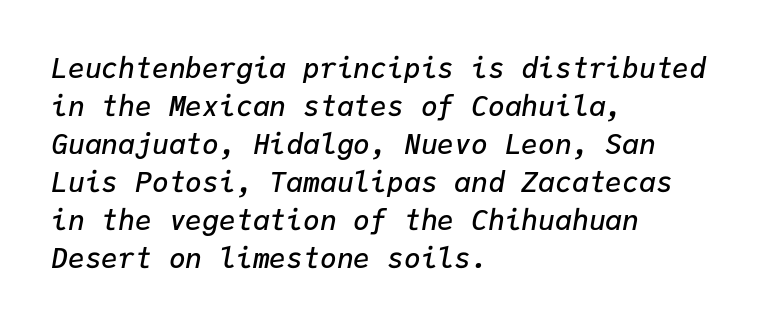
The image shows 28 px semibold type, italic (leaning right), monospaced; set left-aligned, normal line spacing (1.36x), normal letter spacing, not underlined; low stroke contrast and a medium x-height.
